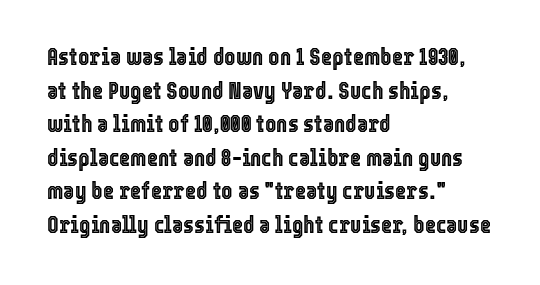
The image shows 24 px text type, upright; set left-aligned, normal line spacing (1.4x), normal letter spacing, not underlined.
